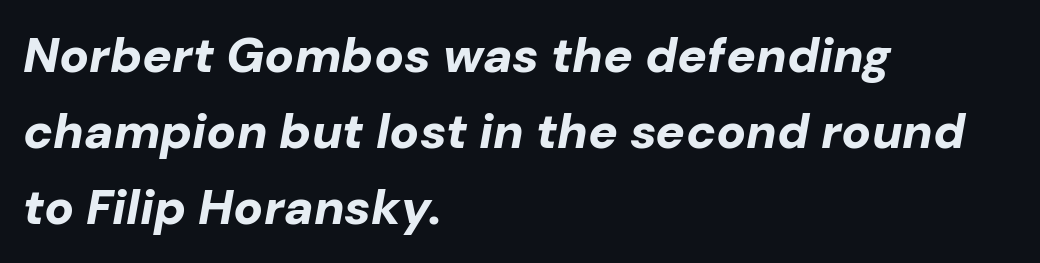
{"italic": "yes", "lean": "right", "slant_degrees": 10, "bold": "yes", "weight": "bold", "width": "normal", "stroke_contrast": "low", "x_height": "medium", "monospaced": "no", "underline": "no", "align": "left", "line_spacing": "normal", "line_spacing_ratio": 1.55, "letter_spacing": "normal", "letter_spacing_em": 0.0, "glyph_px": 49}
